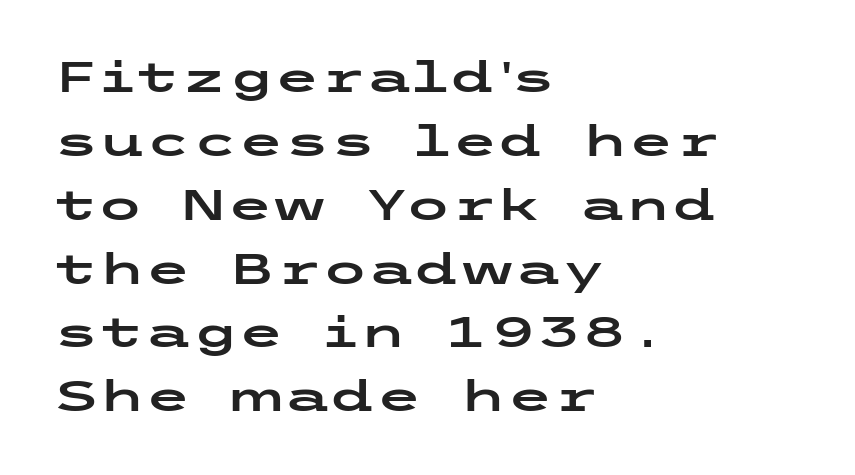
Q: Is the text italic (slanted)? A: No, it is upright.
Q: Is the typeface a serif or a sans-serif typeface? A: Sans-serif.
Q: Is the text underlined? A: No.
Q: How is the paragraph aligned? A: Left-aligned.
Q: Is the spacing between letters normal or unusually wide? A: Normal.
Q: Is the spacing between lines tight, normal or loose? A: Normal.
Q: Width (condensed, normal, or wide)? A: Wide.
Q: Stroke contrast? A: Low.
Q: x-height? A: Medium.
